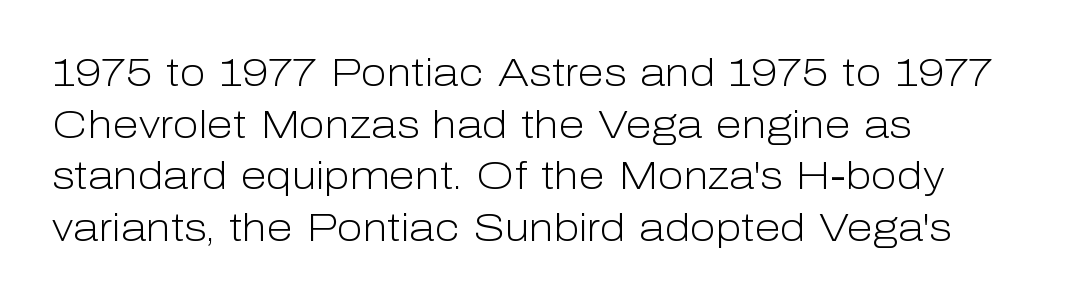
Q: Is the text bold? A: No.
Q: Is the text italic (slanted)? A: No, it is upright.
Q: Is the typeface a serif or a sans-serif typeface? A: Sans-serif.
Q: Is the text underlined? A: No.
Q: How is the paragraph aligned? A: Left-aligned.
Q: Is the spacing between letters normal or unusually wide? A: Normal.
Q: Is the spacing between lines tight, normal or loose? A: Normal.
Q: Width (condensed, normal, or wide)? A: Normal.
Q: Stroke contrast? A: Low.
Q: x-height? A: Medium.
Q: Monospaced? A: No.
